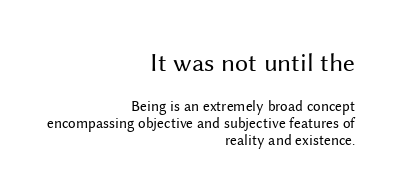
Q: Is the text bold? A: No.
Q: Is the text italic (slanted)? A: No, it is upright.
Q: Is the text underlined? A: No.
Q: How is the paragraph aligned? A: Right-aligned.
Q: Is the spacing between letters normal or unusually wide? A: Normal.
Q: Is the spacing between lines tight, normal or loose? A: Tight.
Q: Which block of text is set in a larger size, the first (top) or the second (bottom)? A: The first (top) one.
